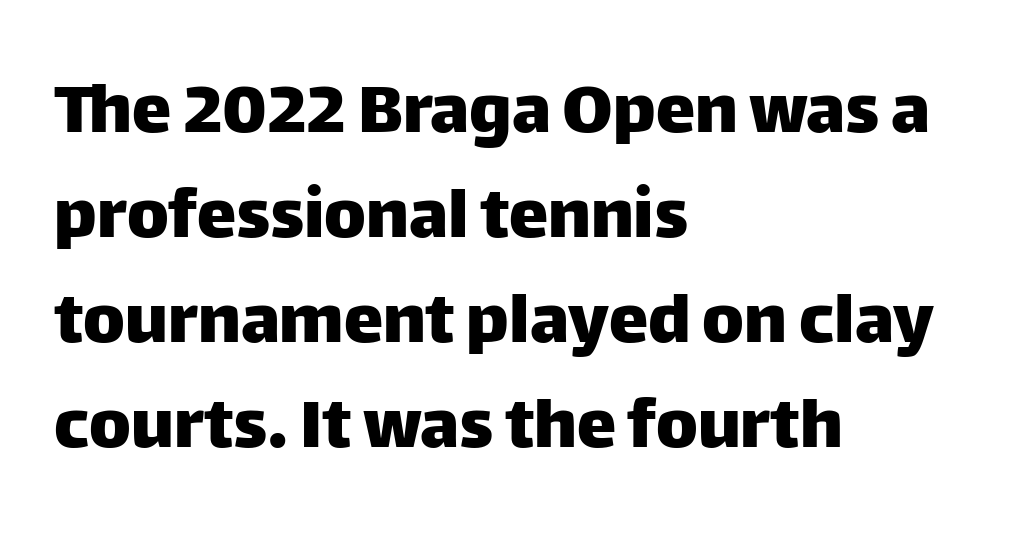
The image shows 79 px sans-serif type, upright; set left-aligned, normal line spacing (1.33x), normal letter spacing, not underlined; low stroke contrast and a large x-height.
